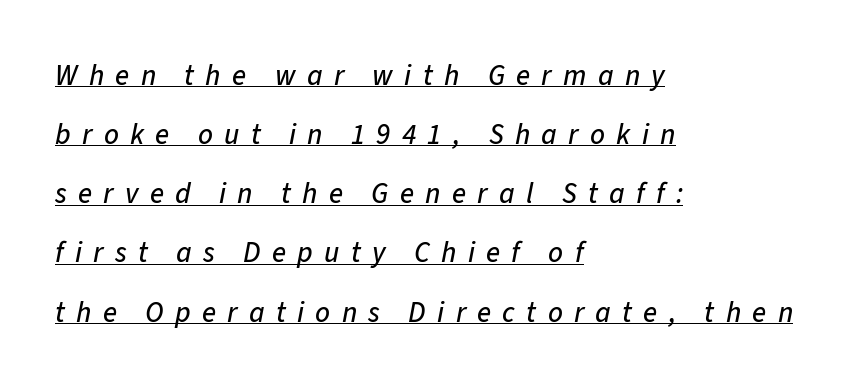
The image shows 29 px text type, italic (leaning right); set left-aligned, loose line spacing (2.04x), unusually wide letter spacing (+0.39 em), underlined; low stroke contrast and a medium x-height.
